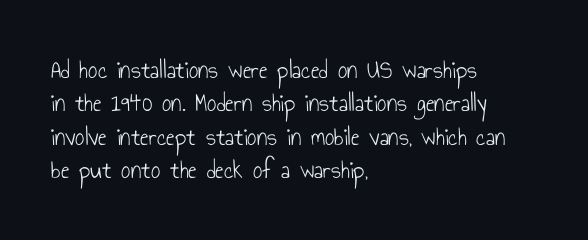
Compared with typical paragraphs, the rows here are spaced about the same. The letters stand straight up with perfectly vertical stems. Short and long lines alike share a common starting point at left. Is the stroke heavy? The answer is a plain regular-or-lighter. In terms of letterspacing, this is plain default setting. Just letters on the line, the space beneath them empty.
